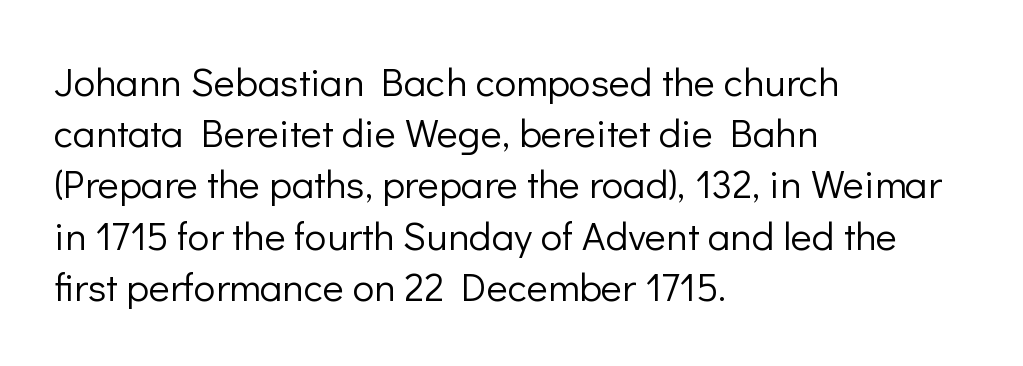
No word sits above an underline. This sample has the flowing, uneven cadence of proportional lettering. The ragged edge is on the right, which tells us the setting is flush left. The axis of the letterforms is exactly vertical. Default kerning and tracking; the words read as compact shapes. Weight: not bold — regular or lighter.
